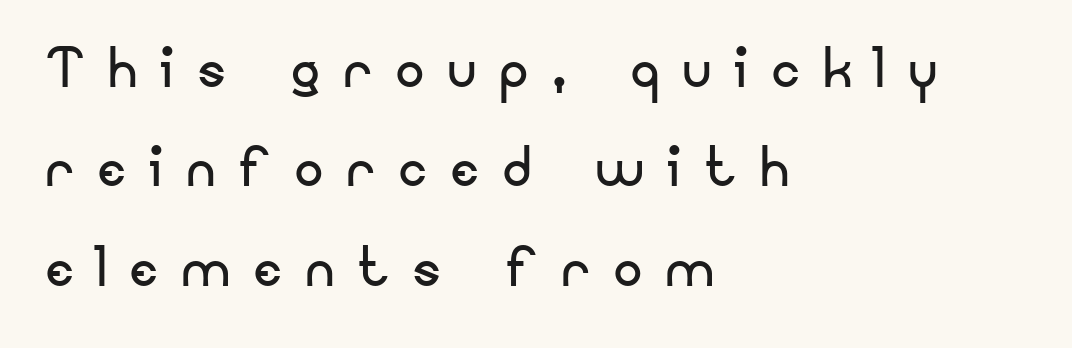
Q: Is the text bold? A: No.
Q: Is the text italic (slanted)? A: No, it is upright.
Q: Is the typeface a serif or a sans-serif typeface? A: Sans-serif.
Q: Is the text underlined? A: No.
Q: How is the paragraph aligned? A: Left-aligned.
Q: Is the spacing between letters normal or unusually wide? A: Unusually wide.
Q: Is the spacing between lines tight, normal or loose? A: Normal.
Q: Width (condensed, normal, or wide)? A: Normal.
Q: Stroke contrast? A: Low.
Q: x-height? A: Small.
Q: Monospaced? A: No.
